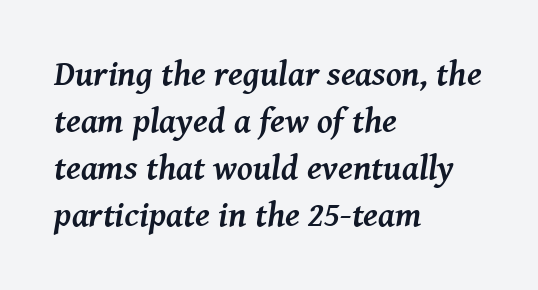
Q: Is the text bold? A: Yes.
Q: Is the text italic (slanted)? A: Yes, it leans right by about 8 degrees.
Q: Is the typeface a serif or a sans-serif typeface? A: Serif.
Q: Is the text underlined? A: No.
Q: How is the paragraph aligned? A: Left-aligned.
Q: Is the spacing between letters normal or unusually wide? A: Normal.
Q: Is the spacing between lines tight, normal or loose? A: Normal.
Q: Width (condensed, normal, or wide)? A: Normal.
Q: Stroke contrast? A: Medium.
Q: x-height? A: Medium.
Q: Monospaced? A: No.
